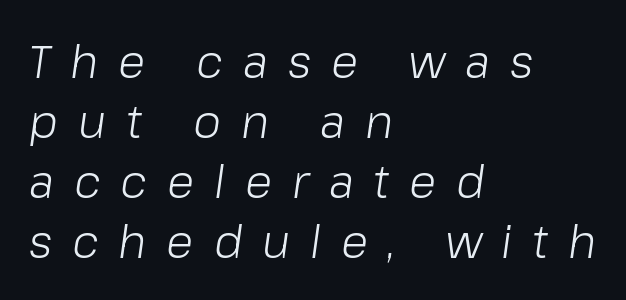
The tracking jumps out immediately: characters are airy and widely separated. Descenders hang freely into open space. One glance says typical: line gaps are just what's usual. In CSS terms this would be text-align: left.
